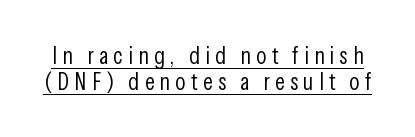
{"italic": "no", "bold": "no", "underline": "yes", "line_spacing": "tight", "line_spacing_ratio": 1.08, "letter_spacing": "wide", "letter_spacing_em": 0.22, "glyph_px": 24}
